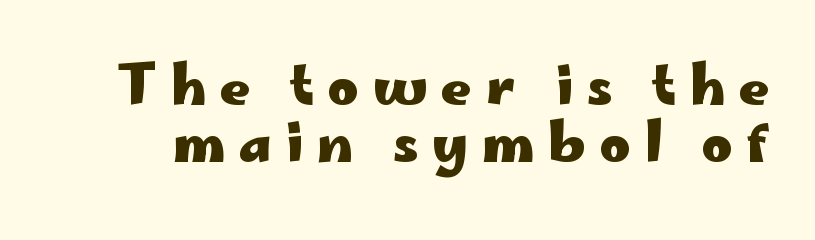
{"serif": "no", "italic": "no", "bold": "yes", "weight": "heavy", "width": "wide", "stroke_contrast": "low", "x_height": "small", "monospaced": "no", "underline": "no", "line_spacing": "tight", "line_spacing_ratio": 1.07, "letter_spacing": "wide", "letter_spacing_em": 0.26, "glyph_px": 53}
